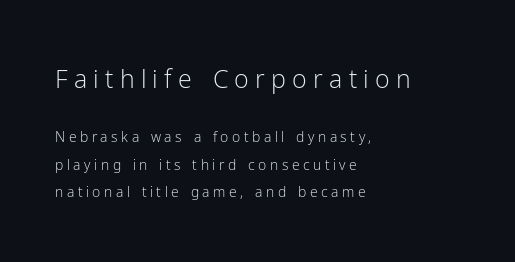
The earlier block is typeset at a bigger size than the later block. No extra ink here — the face is not bold. In terms of letterspacing, this is a distinctly airy, spread setting. The letters stand straight up with perfectly vertical stems.
